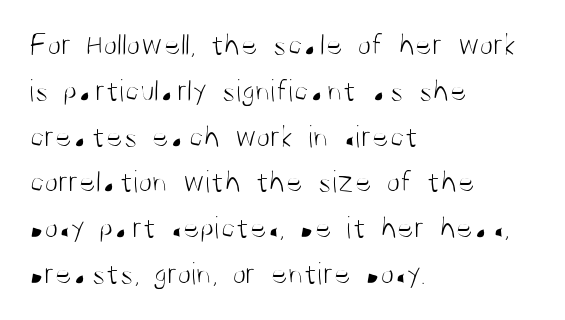
The space beneath each line is pristine and unruled. In terms of letterspacing, this is plain default setting. The weight tops out at a normal text grade. Style check: upright. Do the characters align in a grid? No, the font is proportional. One glance says typical: line gaps are just what's usual.
